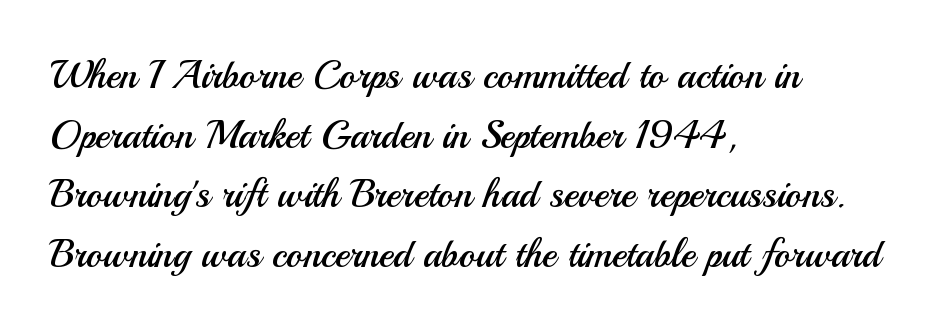
{"serif": "no", "bold": "no", "weight": "regular", "width": "normal", "stroke_contrast": "medium", "x_height": "small", "monospaced": "no", "underline": "no", "align": "left", "line_spacing": "normal", "line_spacing_ratio": 1.53, "letter_spacing": "normal", "letter_spacing_em": 0.0, "glyph_px": 39}
